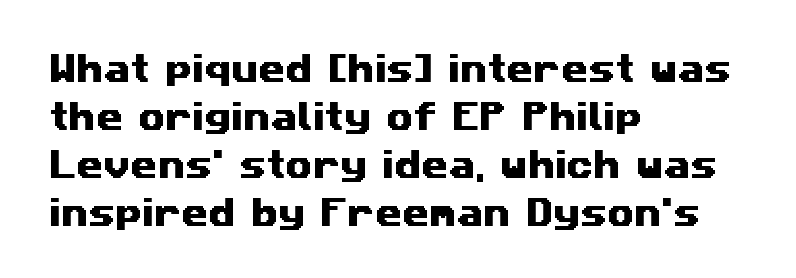
Look at the tracking — it's just the regular setting, nothing added. This sample is left-justified, so line endings fall wherever the words run out. If you measured baseline to baseline, you'd find a middling distance. A typesetter would call this proportional, since set widths differ per character.
